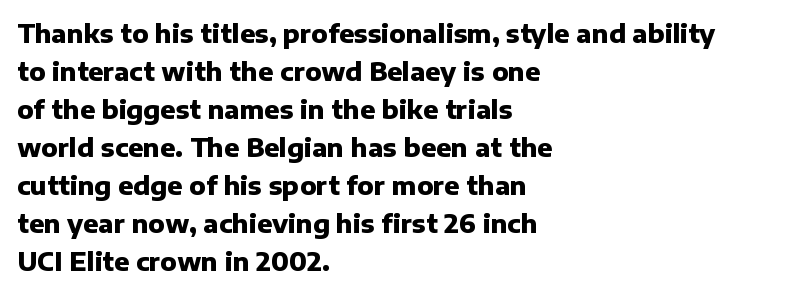
The image shows 25 px bold type, upright; set left-aligned, normal line spacing (1.52x), normal letter spacing, not underlined.
